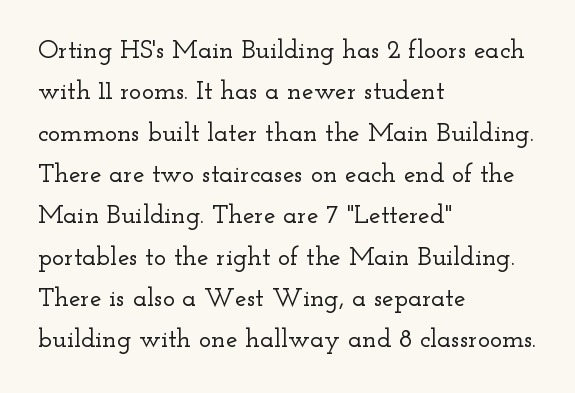
The image shows 26 px text type, upright; set left-aligned, normal line spacing (1.59x), normal letter spacing, not underlined.
